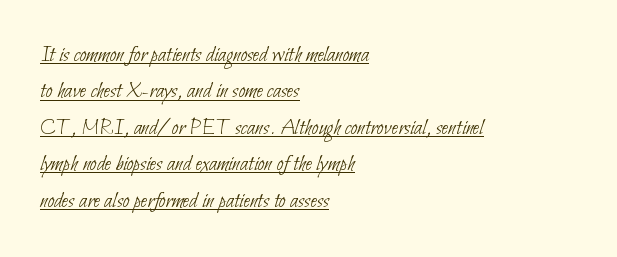
Q: Is the text bold? A: No.
Q: Is the text underlined? A: Yes.
Q: How is the paragraph aligned? A: Left-aligned.
Q: Is the spacing between letters normal or unusually wide? A: Normal.
Q: Is the spacing between lines tight, normal or loose? A: Normal.
